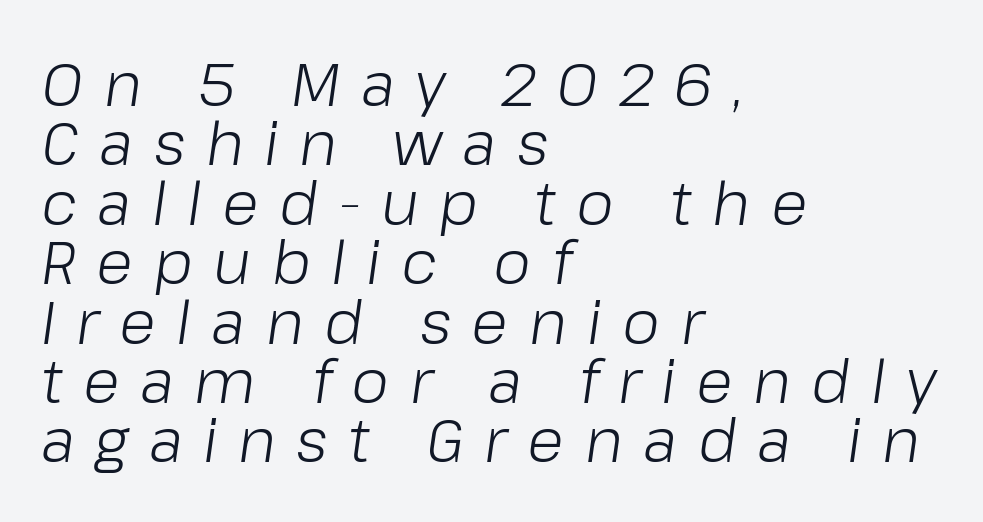
Q: Is the text bold? A: No.
Q: Is the text italic (slanted)? A: Yes, it leans right by about 8 degrees.
Q: Is the text underlined? A: No.
Q: How is the paragraph aligned? A: Left-aligned.
Q: Is the spacing between letters normal or unusually wide? A: Unusually wide.
Q: Is the spacing between lines tight, normal or loose? A: Tight.
Q: Width (condensed, normal, or wide)? A: Normal.
Q: Stroke contrast? A: Low.
Q: x-height? A: Medium.
Q: Monospaced? A: No.
